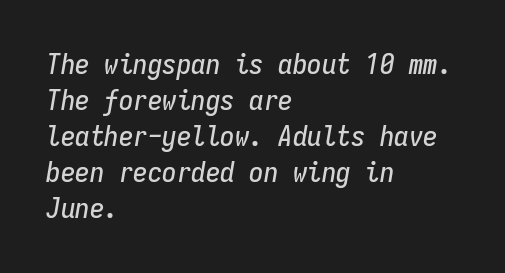
The image shows 29 px condensed type, italic (leaning right), monospaced; set left-aligned, line spacing 1.24x, normal letter spacing, not underlined; low stroke contrast and a medium x-height.
